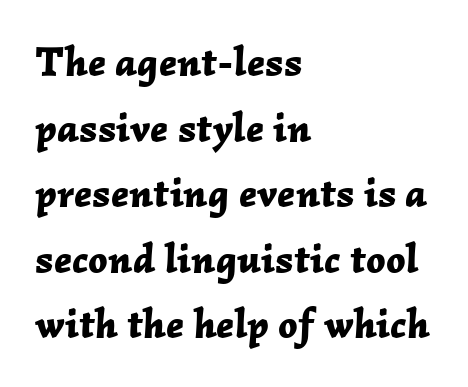
The image shows 42 px bold type, italic (leaning right); set left-aligned, normal line spacing (1.56x), normal letter spacing, not underlined; low stroke contrast and a medium x-height.
